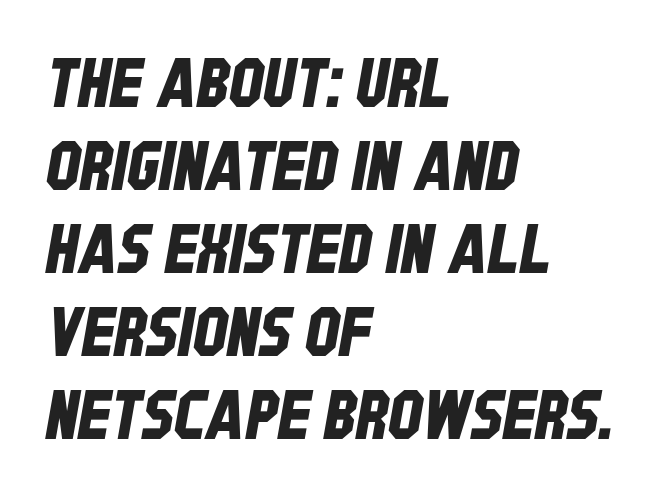
{"serif": "no", "width": "condensed", "stroke_contrast": "low", "x_height": "large", "monospaced": "no", "underline": "no", "align": "left", "line_spacing_ratio": 1.22, "letter_spacing": "normal", "letter_spacing_em": 0.0, "glyph_px": 68}
